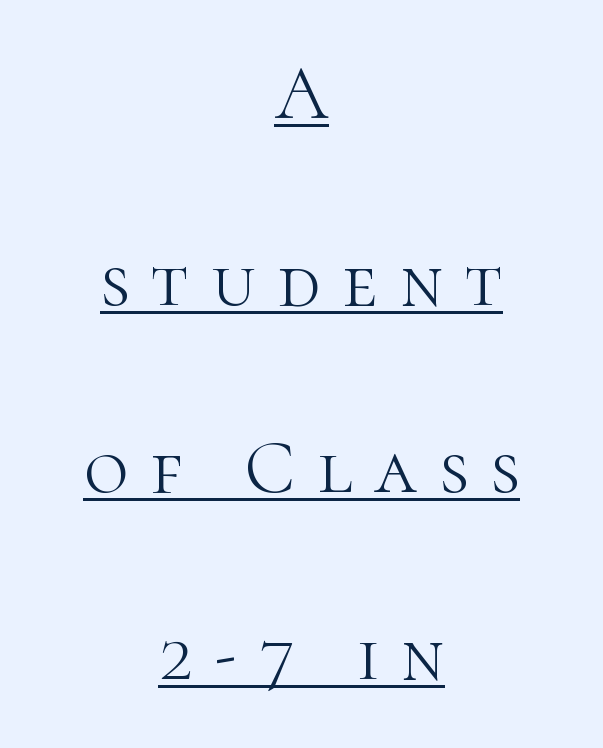
The image shows 76 px light serif type, upright; set centered, loose line spacing (2.46x), unusually wide letter spacing (+0.29 em), underlined; high stroke contrast and a medium x-height.
